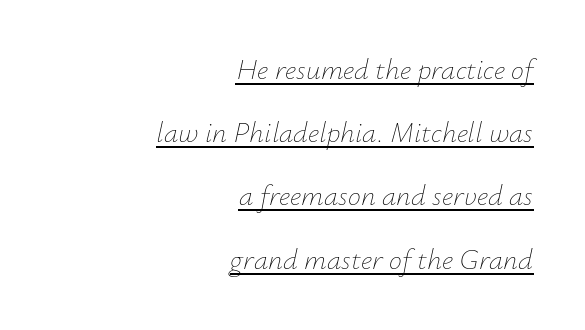
Q: Is the text bold? A: No.
Q: Is the text italic (slanted)? A: Yes, it leans right by about 12 degrees.
Q: Is the text underlined? A: Yes.
Q: How is the paragraph aligned? A: Right-aligned.
Q: Is the spacing between letters normal or unusually wide? A: Normal.
Q: Is the spacing between lines tight, normal or loose? A: Loose.
Q: Width (condensed, normal, or wide)? A: Normal.
Q: Stroke contrast? A: Low.
Q: x-height? A: Small.
Q: Monospaced? A: No.
